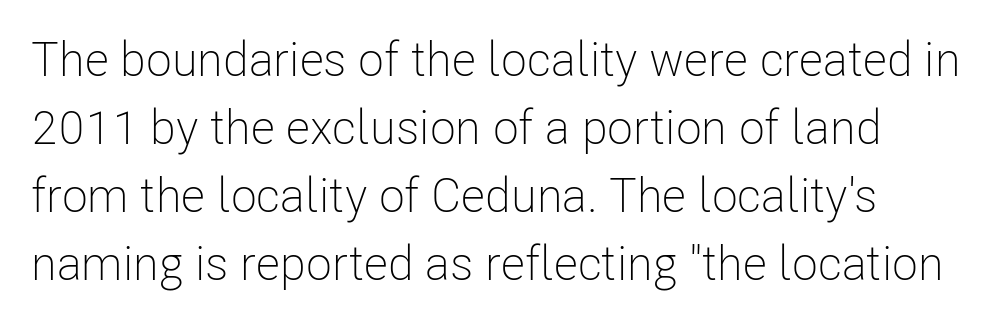
The image shows 48 px light, condensed sans-serif type, upright; set left-aligned, normal line spacing (1.42x), normal letter spacing, not underlined; low stroke contrast and a medium x-height.
